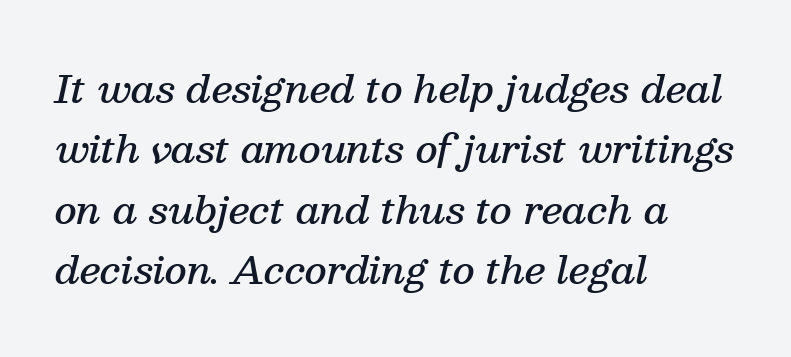
Observe the serifs anchoring each vertical stroke in this sample. Successive baselines arrive at the customary interval. When letters slant like this, we call the style italic. Lines of text with bare space underneath. Nothing unusual about the tracking: characters are spaced as the font intends. The compositor pushed each line to the left boundary.
